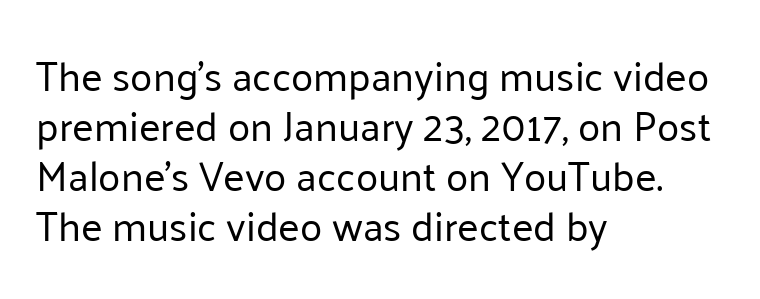
Q: Is the text bold? A: No.
Q: Is the text italic (slanted)? A: No, it is upright.
Q: Is the typeface a serif or a sans-serif typeface? A: Sans-serif.
Q: Is the text underlined? A: No.
Q: How is the paragraph aligned? A: Left-aligned.
Q: Is the spacing between letters normal or unusually wide? A: Normal.
Q: Width (condensed, normal, or wide)? A: Normal.
Q: Stroke contrast? A: Low.
Q: x-height? A: Medium.
Q: Monospaced? A: No.
